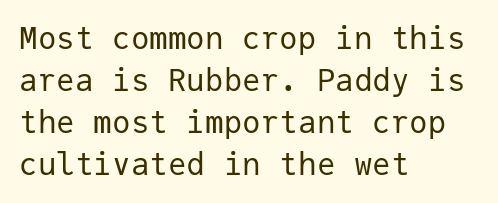
Q: Is the text bold? A: No.
Q: Is the text italic (slanted)? A: No, it is upright.
Q: Is the typeface a serif or a sans-serif typeface? A: Sans-serif.
Q: Is the text underlined? A: No.
Q: How is the paragraph aligned? A: Left-aligned.
Q: Is the spacing between letters normal or unusually wide? A: Normal.
Q: Is the spacing between lines tight, normal or loose? A: Normal.
Q: Width (condensed, normal, or wide)? A: Normal.
Q: Stroke contrast? A: Low.
Q: x-height? A: Medium.
Q: Monospaced? A: Yes.
